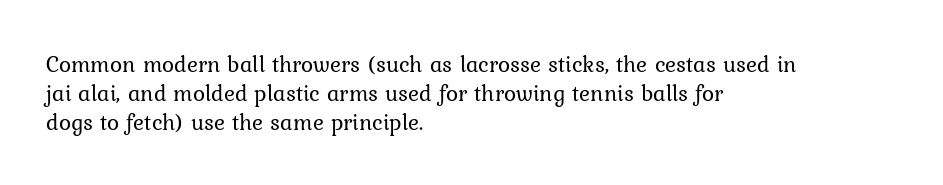
The image shows 23 px text type, upright; set left-aligned, normal line spacing (1.26x), normal letter spacing, not underlined.
